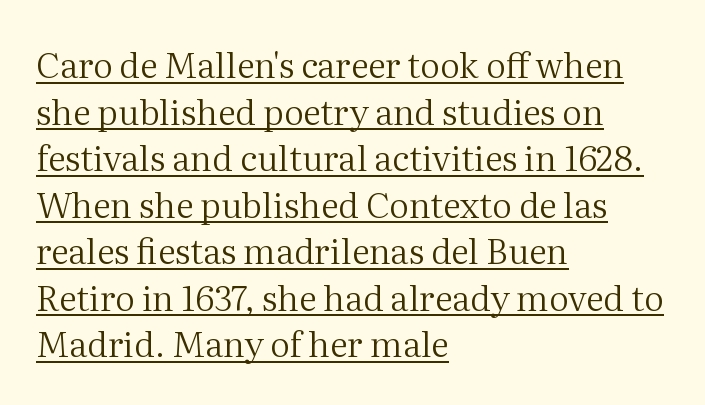
{"serif": "yes", "italic": "no", "bold": "no", "weight": "regular", "width": "normal", "stroke_contrast": "medium", "x_height": "medium", "monospaced": "no", "underline": "yes", "align": "left", "line_spacing": "normal", "line_spacing_ratio": 1.33, "letter_spacing": "normal", "letter_spacing_em": 0.0, "glyph_px": 35}
